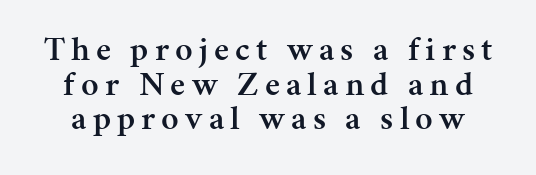
Q: Is the text bold? A: Semi-bold.
Q: Is the text italic (slanted)? A: No, it is upright.
Q: Is the typeface a serif or a sans-serif typeface? A: Serif.
Q: Is the text underlined? A: No.
Q: Is the spacing between lines tight, normal or loose? A: Tight.
Q: Width (condensed, normal, or wide)? A: Normal.
Q: Stroke contrast? A: Medium.
Q: x-height? A: Medium.
Q: Monospaced? A: No.
